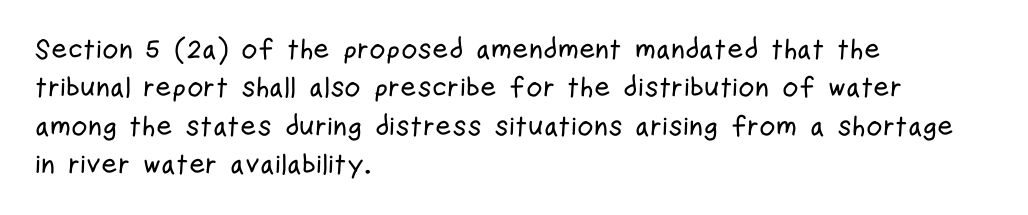
The image shows 28 px condensed sans-serif type, upright; set left-aligned, normal line spacing (1.37x), normal letter spacing, not underlined; low stroke contrast and a medium x-height.
